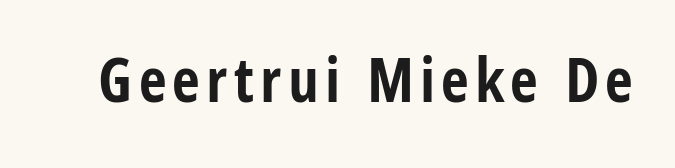
The image shows 61 px bold, condensed sans-serif type, upright; set not underlined; low stroke contrast and a large x-height.
